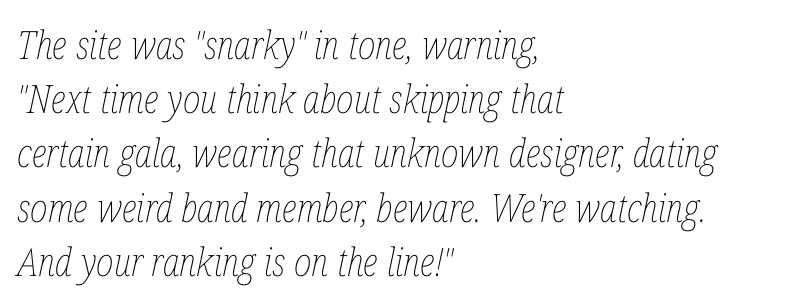
The baseline area is clear. Leading matches the norm, producing a regular column. Compared with typical body copy, the letter spacing here is the same. Here the designer chose a conventional face with non-uniform glyph widths. The rendering anchors every line to the left-hand side.
